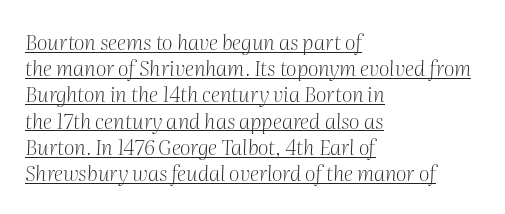
A typesetter would call this zero additional tracking. Like a heading marked for emphasis, these lines bear an underscore. These lines were composed using italics. One-word summary of the alignment: left. Is the stroke heavy? The answer is a plain regular-or-lighter. Rows of type keep a routine distance in the vertical direction.
